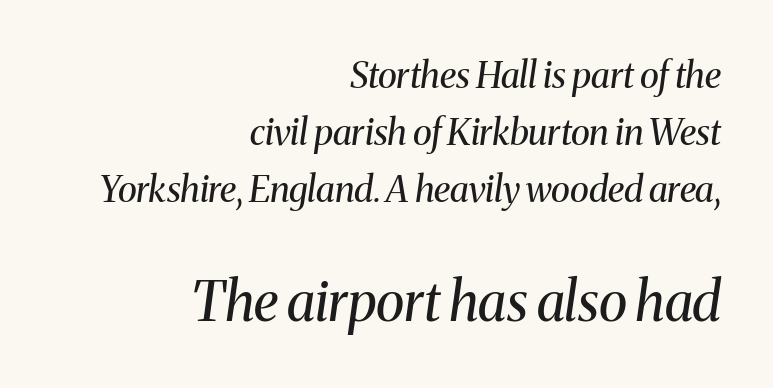
Q: Is the text bold? A: No.
Q: Is the text italic (slanted)? A: Yes, it leans right by about 8 degrees.
Q: Is the typeface a serif or a sans-serif typeface? A: Serif.
Q: Is the text underlined? A: No.
Q: How is the paragraph aligned? A: Right-aligned.
Q: Is the spacing between letters normal or unusually wide? A: Normal.
Q: Is the spacing between lines tight, normal or loose? A: Normal.
Q: Which block of text is set in a larger size, the first (top) or the second (bottom)? A: The second (bottom) one.
Q: Width (condensed, normal, or wide)? A: Normal.
Q: Stroke contrast? A: Medium.
Q: x-height? A: Medium.
Q: Monospaced? A: No.
